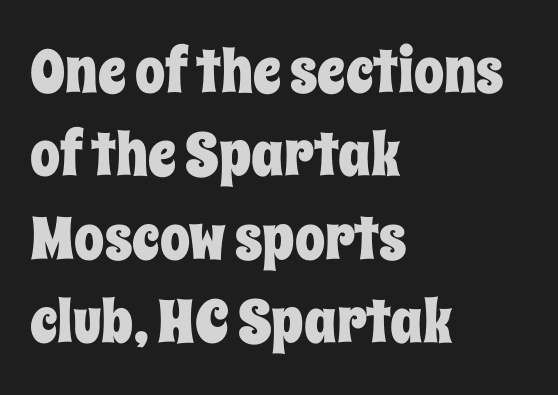
{"italic": "no", "width": "condensed", "stroke_contrast": "low", "x_height": "large", "monospaced": "no", "underline": "no", "align": "left", "line_spacing": "normal", "line_spacing_ratio": 1.39, "letter_spacing": "normal", "letter_spacing_em": 0.0, "glyph_px": 60}
